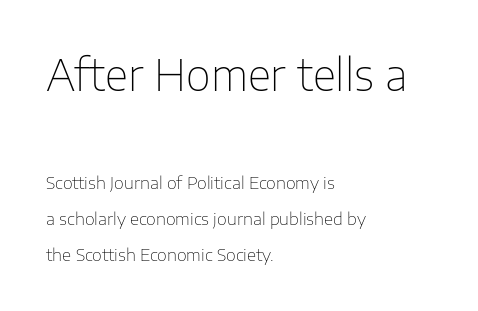
This sample has the flowing, uneven cadence of proportional lettering. Rows of type keep a wide berth in the vertical direction. Look at the bottom of the vertical strokes: they stop flat, with no serifs. Of the two passages, the one on top uses the larger point size. No chunkiness to these letters — they're not bold.
